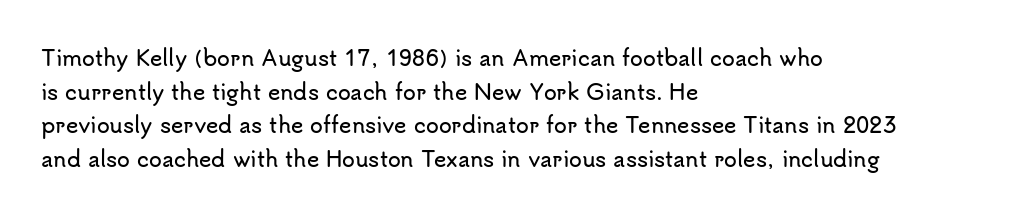
Between one letter and the next there's only the usual sliver of space. The baseline area is clear. Vertically, the passage feels balanced, rows spaced as you'd expect. This sample is left-justified, so line endings fall wherever the words run out.
